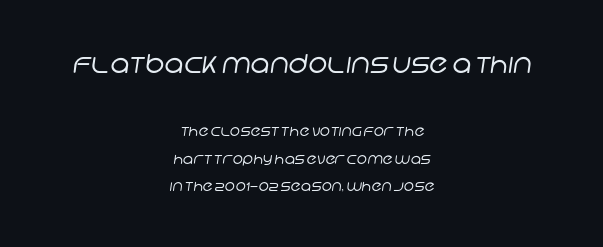
Q: Is the text bold? A: No.
Q: Is the text underlined? A: No.
Q: How is the paragraph aligned? A: Centered.
Q: Is the spacing between letters normal or unusually wide? A: Normal.
Q: Is the spacing between lines tight, normal or loose? A: Loose.
Q: Which block of text is set in a larger size, the first (top) or the second (bottom)? A: The first (top) one.
